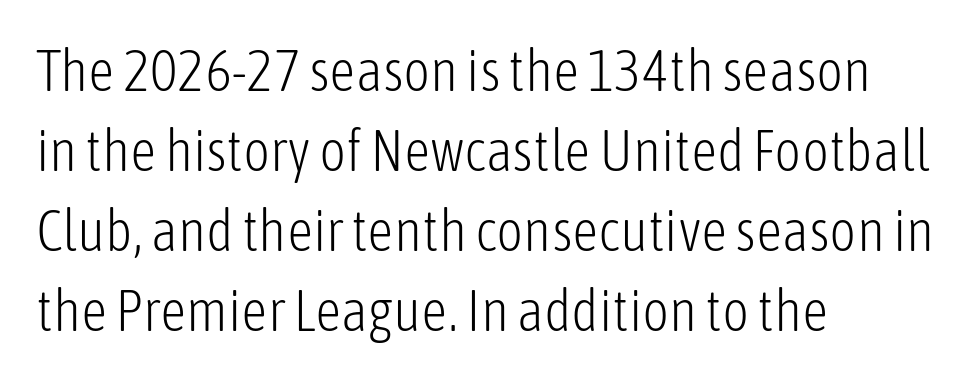
The image shows 58 px light, condensed sans-serif type, upright; set left-aligned, normal line spacing (1.38x), normal letter spacing, not underlined; low stroke contrast and a medium x-height.
